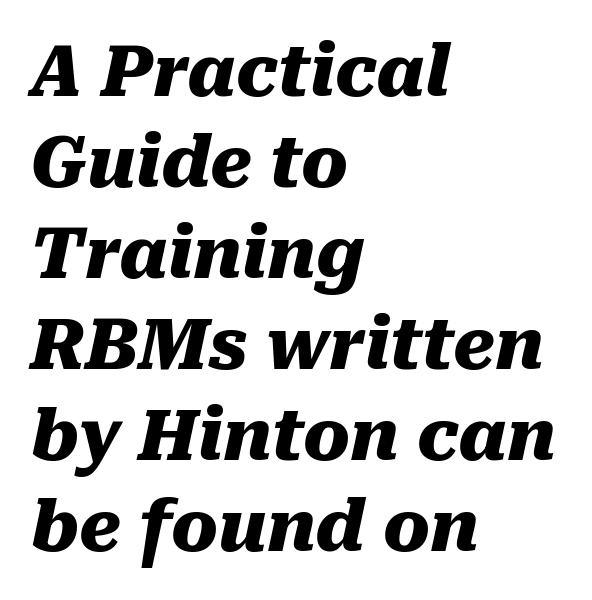
Is this a fixed-width face? No — the glyphs have proportional, varying widths. Nobody touched the tracking dial on this one. Left-aligned paragraph, ragged on the right. Underlining? Definitely not there. When letters slant like this, we call the style italic. Weight check: bold — yes, fully.
